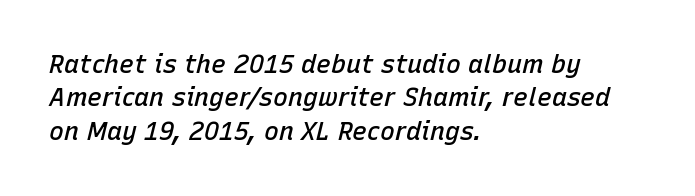
{"italic": "yes", "lean": "right", "slant_degrees": 15, "bold": "semi", "underline": "no", "align": "left", "line_spacing": "normal", "line_spacing_ratio": 1.34, "letter_spacing": "normal", "letter_spacing_em": 0.0, "glyph_px": 25}
